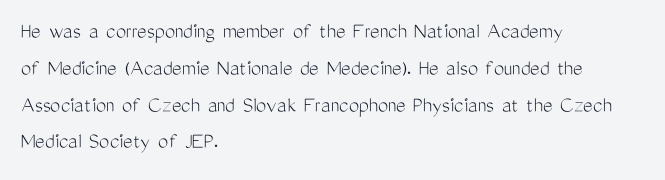
Q: Is the text bold? A: No.
Q: Is the text italic (slanted)? A: No, it is upright.
Q: Is the text underlined? A: No.
Q: How is the paragraph aligned? A: Left-aligned.
Q: Is the spacing between letters normal or unusually wide? A: Normal.
Q: Is the spacing between lines tight, normal or loose? A: Normal.
